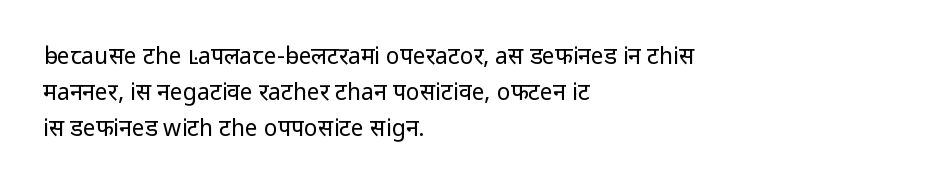
The image shows 23 px text type, upright; set left-aligned, normal line spacing (1.56x), normal letter spacing, not underlined.
